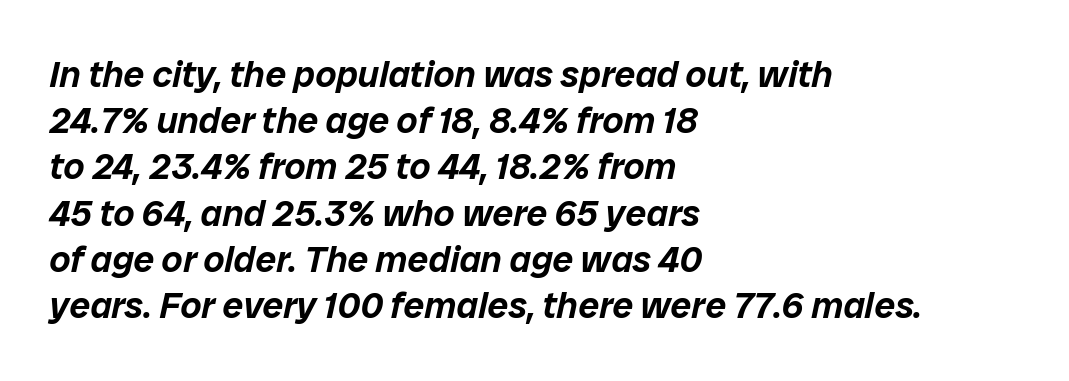
Does extra space separate the letters? No, they use regular spacing. A clean baseline with only descenders dipping below it. One-word summary of the alignment: left. Style check: oblique. Is this a fixed-width face? No — the glyphs have proportional, varying widths.
